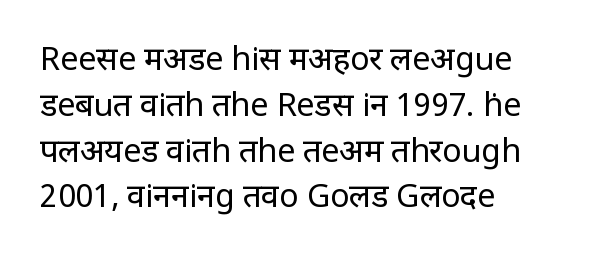
Q: Is the text bold? A: No.
Q: Is the text italic (slanted)? A: No, it is upright.
Q: Is the typeface a serif or a sans-serif typeface? A: Sans-serif.
Q: Is the text underlined? A: No.
Q: How is the paragraph aligned? A: Left-aligned.
Q: Is the spacing between letters normal or unusually wide? A: Normal.
Q: Is the spacing between lines tight, normal or loose? A: Normal.
Q: Width (condensed, normal, or wide)? A: Condensed.
Q: Stroke contrast? A: Low.
Q: x-height? A: Large.
Q: Monospaced? A: No.
